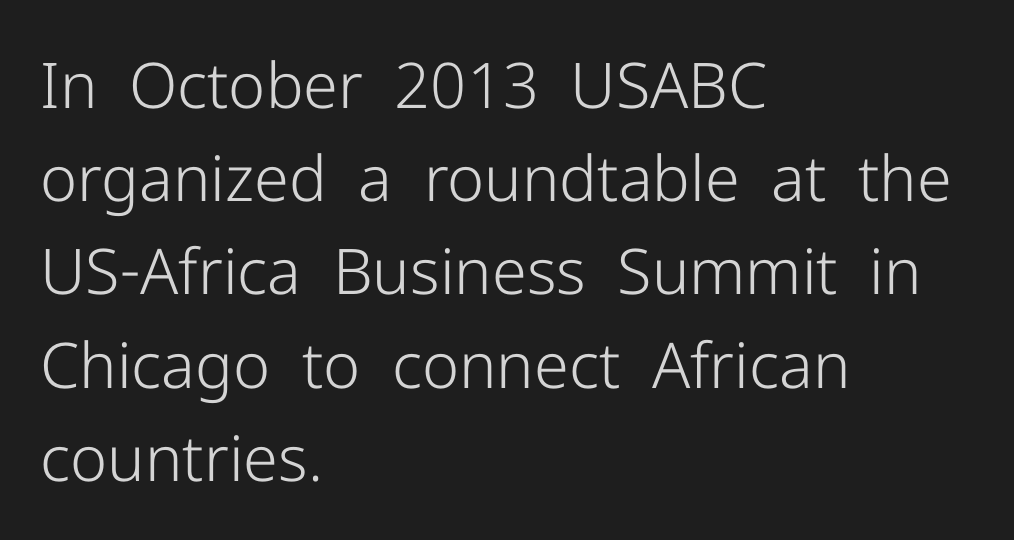
Q: Is the text bold? A: No.
Q: Is the text italic (slanted)? A: No, it is upright.
Q: Is the typeface a serif or a sans-serif typeface? A: Sans-serif.
Q: Is the text underlined? A: No.
Q: How is the paragraph aligned? A: Left-aligned.
Q: Is the spacing between letters normal or unusually wide? A: Normal.
Q: Is the spacing between lines tight, normal or loose? A: Normal.
Q: Width (condensed, normal, or wide)? A: Normal.
Q: Stroke contrast? A: Low.
Q: x-height? A: Medium.
Q: Monospaced? A: No.
